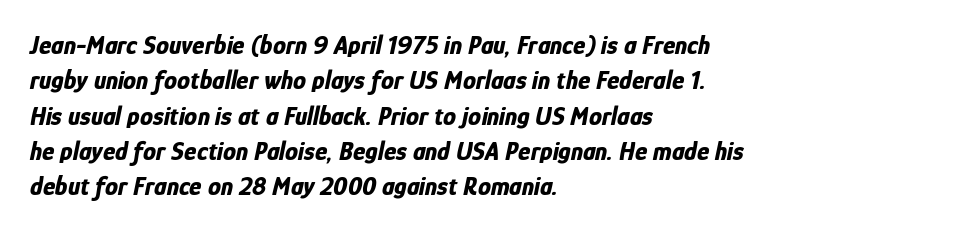
The image shows 26 px bold type, italic (leaning right); set left-aligned, normal line spacing (1.36x), normal letter spacing, not underlined.
